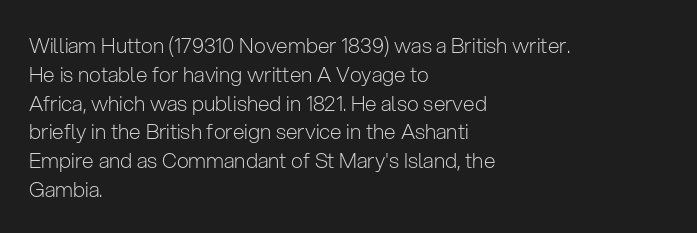
{"italic": "no", "bold": "no", "underline": "no", "align": "left", "line_spacing": "normal", "line_spacing_ratio": 1.37, "letter_spacing": "normal", "letter_spacing_em": 0.0, "glyph_px": 21}
